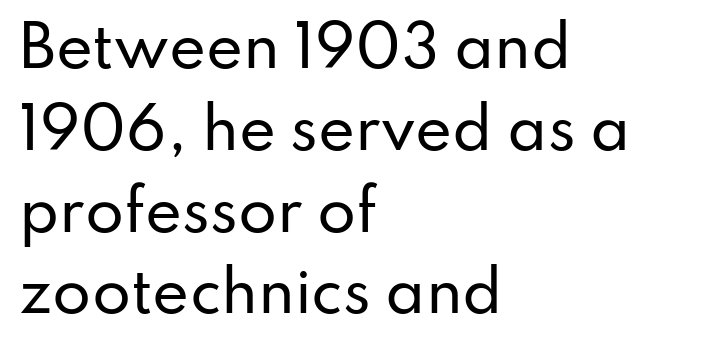
Q: Is the text italic (slanted)? A: No, it is upright.
Q: Is the typeface a serif or a sans-serif typeface? A: Sans-serif.
Q: Is the text underlined? A: No.
Q: How is the paragraph aligned? A: Left-aligned.
Q: Is the spacing between letters normal or unusually wide? A: Normal.
Q: Is the spacing between lines tight, normal or loose? A: Normal.
Q: Width (condensed, normal, or wide)? A: Normal.
Q: Stroke contrast? A: Low.
Q: x-height? A: Small.
Q: Monospaced? A: No.
